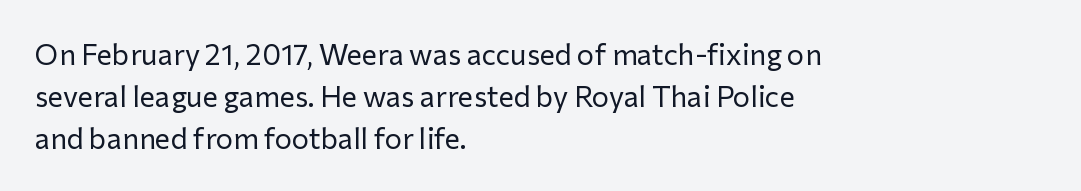
Q: Is the text bold? A: No.
Q: Is the text italic (slanted)? A: No, it is upright.
Q: Is the typeface a serif or a sans-serif typeface? A: Sans-serif.
Q: Is the text underlined? A: No.
Q: How is the paragraph aligned? A: Left-aligned.
Q: Is the spacing between letters normal or unusually wide? A: Normal.
Q: Is the spacing between lines tight, normal or loose? A: Normal.
Q: Width (condensed, normal, or wide)? A: Normal.
Q: Stroke contrast? A: Low.
Q: x-height? A: Medium.
Q: Monospaced? A: No.
